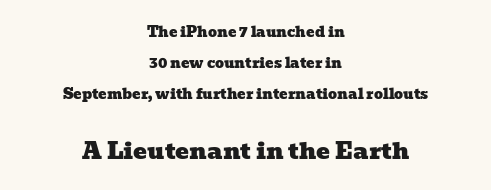
Of the two passages, the one underneath uses the larger point size. Look at the tracking — it's just the regular setting, nothing added. Has an underline been added? It has not. Both edges are ragged and mirror each other, which tells us the setting is centered. The designer dialed line spacing up above the default.
